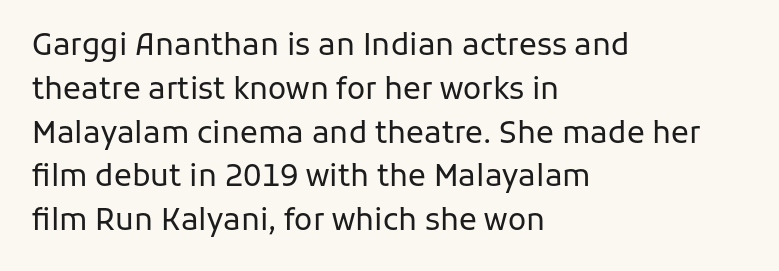
The image shows 30 px regular-weight sans-serif type, upright; set left-aligned, normal line spacing (1.46x), normal letter spacing, not underlined; low stroke contrast and a medium x-height.
